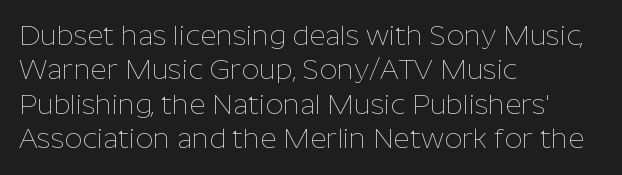
The image shows 28 px thin sans-serif type, upright; set left-aligned, line spacing 1.23x, normal letter spacing, not underlined; low stroke contrast and a medium x-height.
